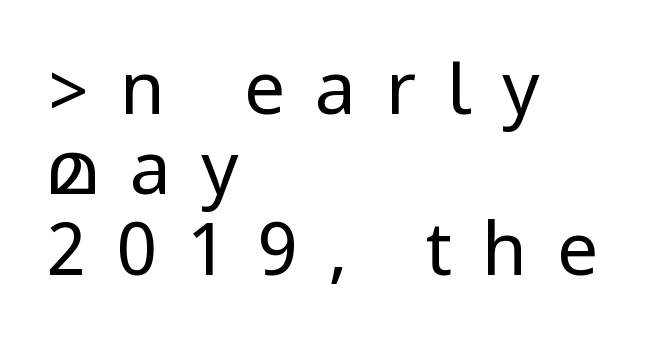
Q: Is the text bold? A: No.
Q: Is the text italic (slanted)? A: No, it is upright.
Q: Is the typeface a serif or a sans-serif typeface? A: Sans-serif.
Q: Is the text underlined? A: No.
Q: How is the paragraph aligned? A: Left-aligned.
Q: Is the spacing between letters normal or unusually wide? A: Unusually wide.
Q: Is the spacing between lines tight, normal or loose? A: Tight.
Q: Width (condensed, normal, or wide)? A: Condensed.
Q: Stroke contrast? A: Low.
